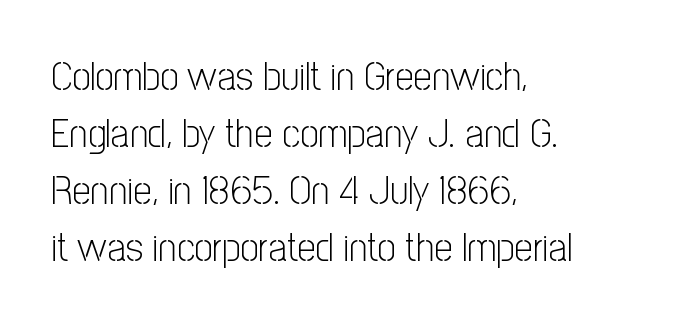
{"serif": "no", "italic": "no", "bold": "no", "weight": "light", "width": "condensed", "stroke_contrast": "low", "x_height": "medium", "monospaced": "no", "underline": "no", "align": "left", "line_spacing": "normal", "line_spacing_ratio": 1.39, "letter_spacing": "normal", "letter_spacing_em": 0.0, "glyph_px": 41}
